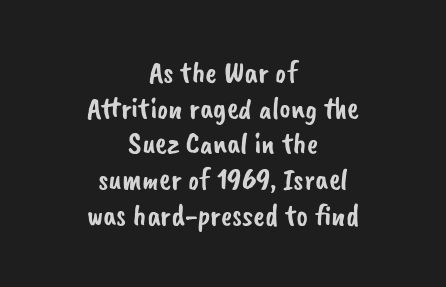
Each letter keeps its own natural width here, so spacing adapts to shape. Each line is balanced around a shared central axis. These lines are composed in type without serifs. Leading: reduced. Observe the ordinary spacing: letters are neighbours, not strangers. Decoration check: the copy has no underline.
